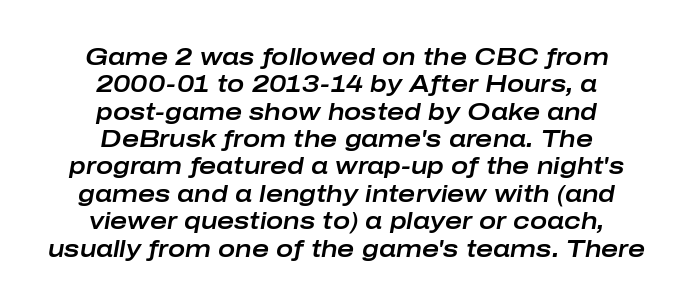
{"italic": "yes", "lean": "right", "slant_degrees": 10, "underline": "no", "align": "center", "line_spacing_ratio": 1.19, "letter_spacing": "normal", "letter_spacing_em": 0.0, "glyph_px": 23}
